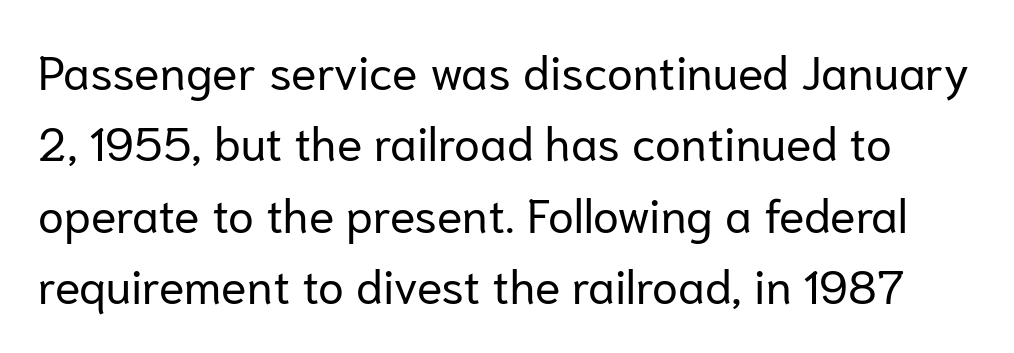
Q: Is the text bold? A: No.
Q: Is the text italic (slanted)? A: No, it is upright.
Q: Is the typeface a serif or a sans-serif typeface? A: Sans-serif.
Q: Is the text underlined? A: No.
Q: Is the spacing between letters normal or unusually wide? A: Normal.
Q: Is the spacing between lines tight, normal or loose? A: Normal.
Q: Width (condensed, normal, or wide)? A: Normal.
Q: Stroke contrast? A: Low.
Q: x-height? A: Medium.
Q: Monospaced? A: No.
